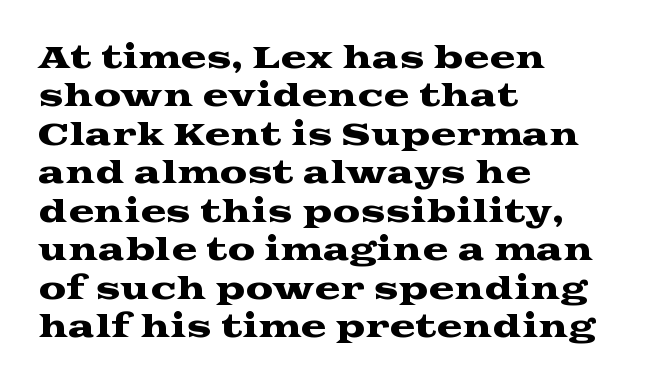
Q: Is the text italic (slanted)? A: No, it is upright.
Q: Is the typeface a serif or a sans-serif typeface? A: Serif.
Q: Is the text underlined? A: No.
Q: How is the paragraph aligned? A: Left-aligned.
Q: Is the spacing between letters normal or unusually wide? A: Normal.
Q: Width (condensed, normal, or wide)? A: Wide.
Q: Stroke contrast? A: Medium.
Q: x-height? A: Medium.
Q: Monospaced? A: No.
